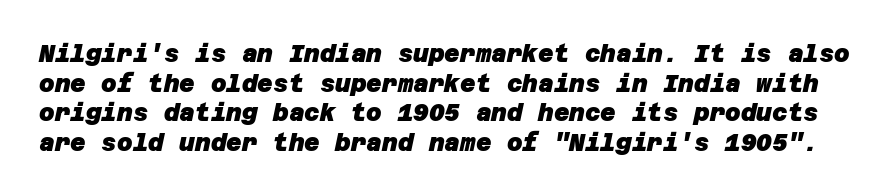
Q: Is the text bold? A: Yes.
Q: Is the text underlined? A: No.
Q: Is the spacing between letters normal or unusually wide? A: Normal.
